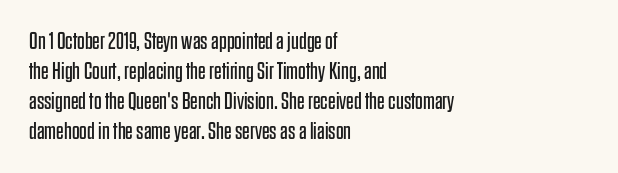
{"italic": "no", "bold": "no", "underline": "no", "align": "left", "line_spacing": "normal", "line_spacing_ratio": 1.25, "letter_spacing": "normal", "letter_spacing_em": 0.0, "glyph_px": 24}
